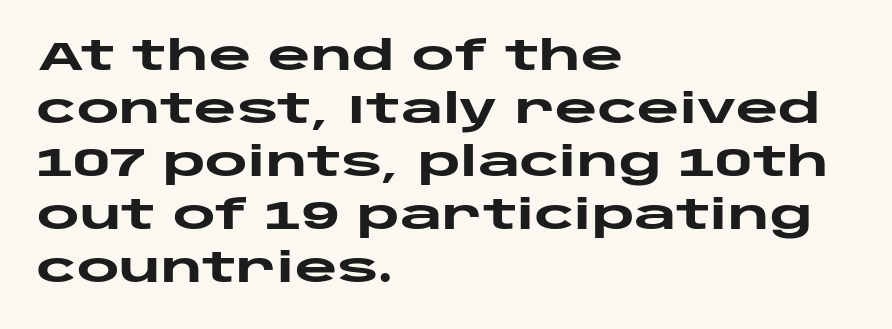
Q: Is the text bold? A: Yes.
Q: Is the text italic (slanted)? A: No, it is upright.
Q: Is the typeface a serif or a sans-serif typeface? A: Sans-serif.
Q: Is the text underlined? A: No.
Q: How is the paragraph aligned? A: Left-aligned.
Q: Is the spacing between letters normal or unusually wide? A: Normal.
Q: Is the spacing between lines tight, normal or loose? A: Normal.
Q: Width (condensed, normal, or wide)? A: Wide.
Q: Stroke contrast? A: Low.
Q: x-height? A: Large.
Q: Monospaced? A: No.
